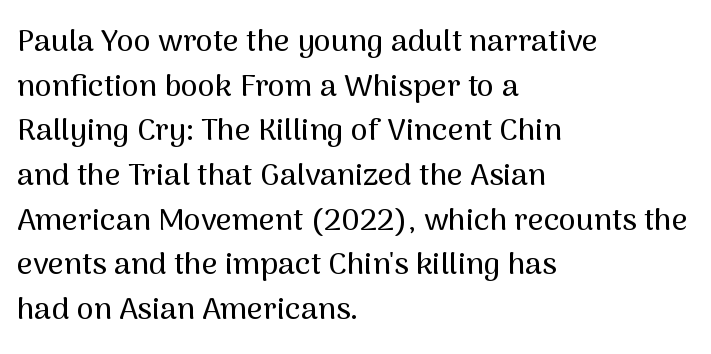
The image shows 31 px sans-serif type, upright; set left-aligned, normal line spacing (1.44x), normal letter spacing, not underlined; medium stroke contrast and a medium x-height.
